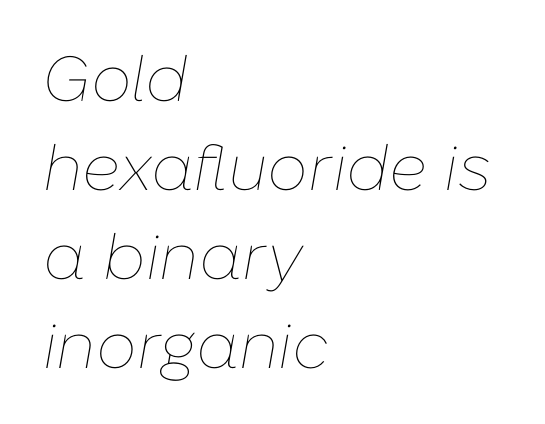
The image shows 64 px thin type, italic (leaning right); set left-aligned, normal line spacing (1.39x), normal letter spacing, not underlined; low stroke contrast and a medium x-height.
